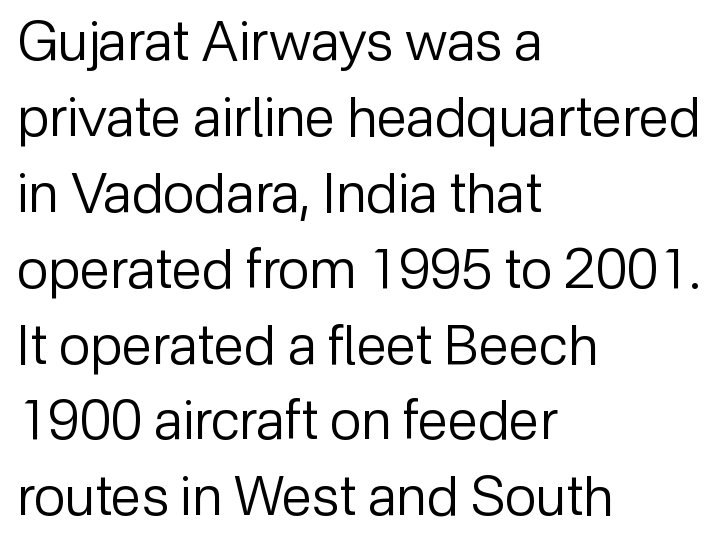
{"serif": "no", "italic": "no", "bold": "no", "weight": "regular", "width": "normal", "stroke_contrast": "low", "x_height": "medium", "monospaced": "no", "underline": "no", "align": "left", "line_spacing": "normal", "line_spacing_ratio": 1.38, "letter_spacing": "normal", "letter_spacing_em": 0.0, "glyph_px": 55}
